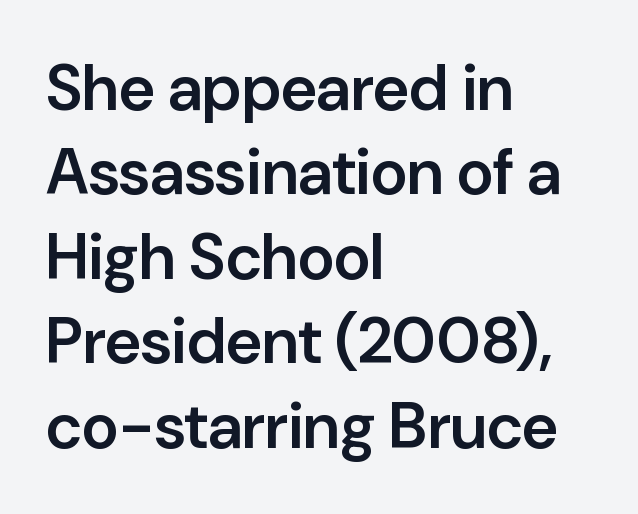
A classic flush-left, rag-right setting is used for this passage. The zone under the glyphs is completely vacant. Tracking here is standard; glyphs follow each other at the usual distance. Type style note: lacks serifs. This block has exactly the height ordinary leading produces. Varying glyph widths throughout — classic text-font behaviour.
